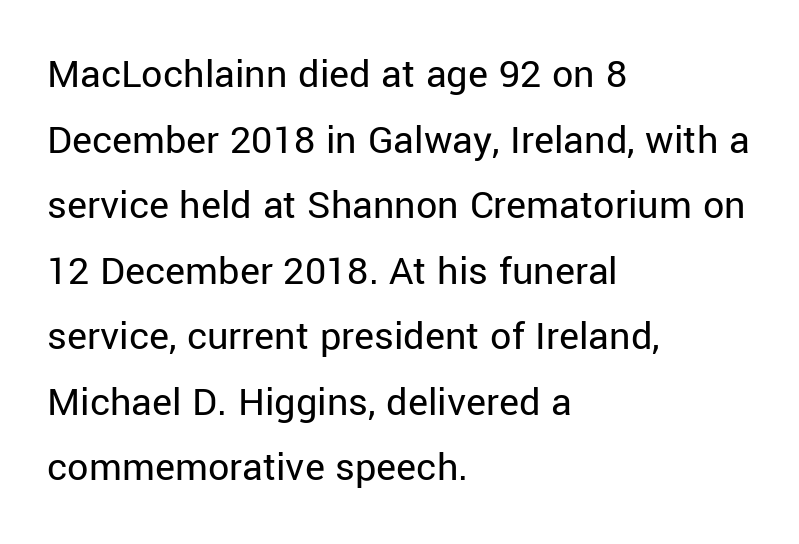
{"serif": "no", "italic": "no", "bold": "no", "weight": "regular", "width": "normal", "stroke_contrast": "low", "x_height": "medium", "monospaced": "no", "underline": "no", "align": "left", "line_spacing": "normal", "line_spacing_ratio": 1.56, "letter_spacing": "normal", "letter_spacing_em": 0.0, "glyph_px": 42}
